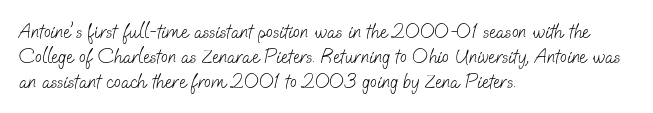
The image shows 20 px text type; set left-aligned, normal line spacing (1.25x), normal letter spacing, not underlined.
